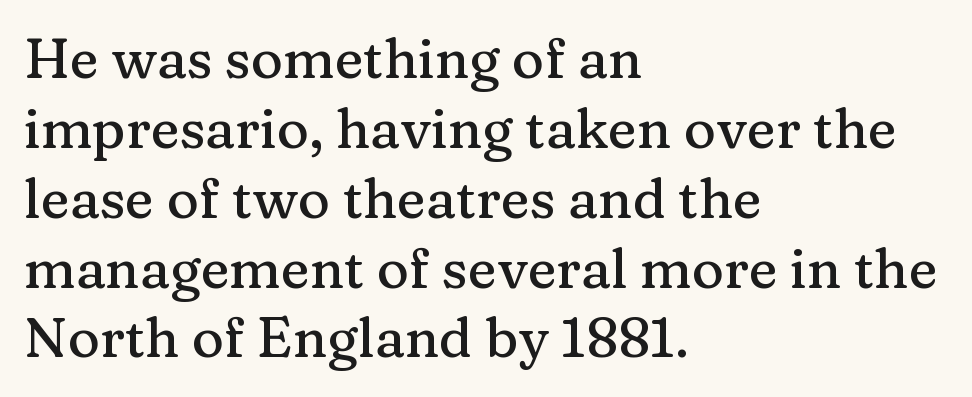
The image shows 55 px serif type, upright; set left-aligned, normal line spacing (1.27x), normal letter spacing, not underlined; medium stroke contrast and a medium x-height.
